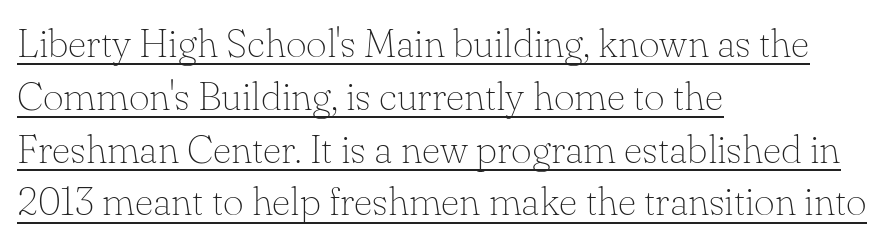
The image shows 40 px thin serif type, upright; set left-aligned, normal line spacing (1.32x), normal letter spacing, underlined; low stroke contrast and a small x-height.
